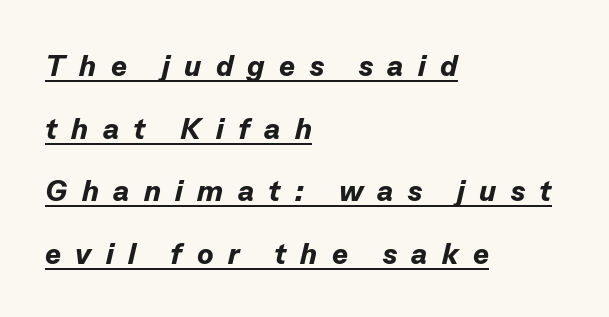
Heavy, bold letterforms. Is this a fixed-width face? No — the glyphs have proportional, varying widths. How are the letters spaced? Widely, with obvious added tracking. The paragraph has a hard left edge and a soft right edge. The glyphs look as if they've been sheared to an angle.
